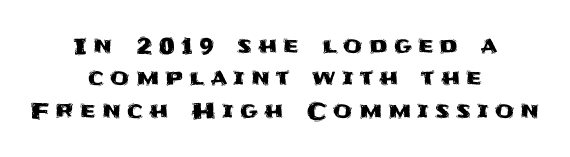
The string is rendered with underlining switched off. The face used here is rendered with a markedly widened letterfit. Vertically, the passage feels balanced, rows spaced as you'd expect. Posture: upright roman. Horizontally, the lines are justified to the midpoint only.
